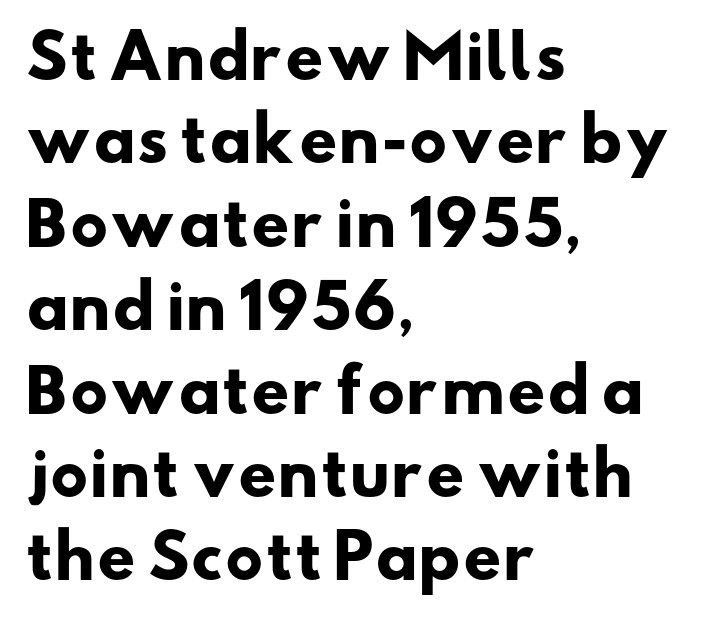
Q: Is the text bold? A: Yes.
Q: Is the typeface a serif or a sans-serif typeface? A: Sans-serif.
Q: Is the text underlined? A: No.
Q: How is the paragraph aligned? A: Left-aligned.
Q: Is the spacing between letters normal or unusually wide? A: Normal.
Q: Is the spacing between lines tight, normal or loose? A: Normal.
Q: Width (condensed, normal, or wide)? A: Wide.
Q: Stroke contrast? A: Low.
Q: x-height? A: Small.
Q: Monospaced? A: No.
